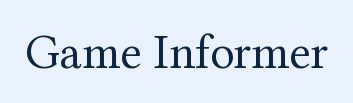
Q: Is the text bold? A: No.
Q: Is the text italic (slanted)? A: No, it is upright.
Q: Is the typeface a serif or a sans-serif typeface? A: Serif.
Q: Is the text underlined? A: No.
Q: Is the spacing between letters normal or unusually wide? A: Normal.
Q: Width (condensed, normal, or wide)? A: Normal.
Q: Stroke contrast? A: Medium.
Q: x-height? A: Medium.
Q: Monospaced? A: No.
